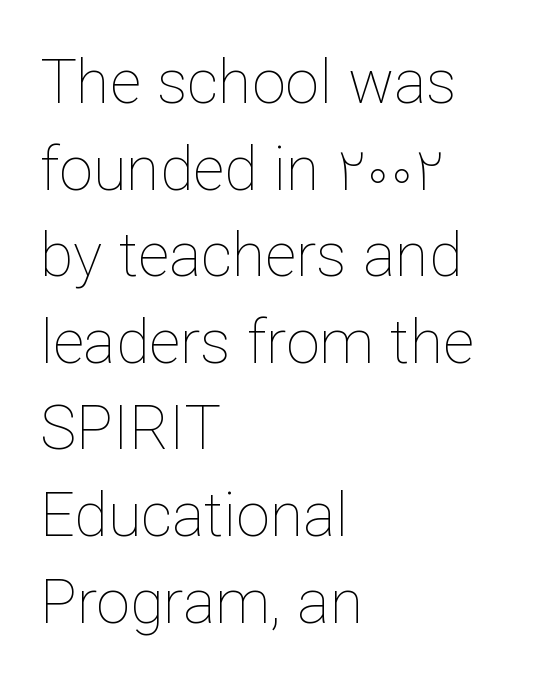
The image shows 61 px thin type, upright; set left-aligned, normal line spacing (1.42x), normal letter spacing, not underlined; low stroke contrast and a medium x-height.
